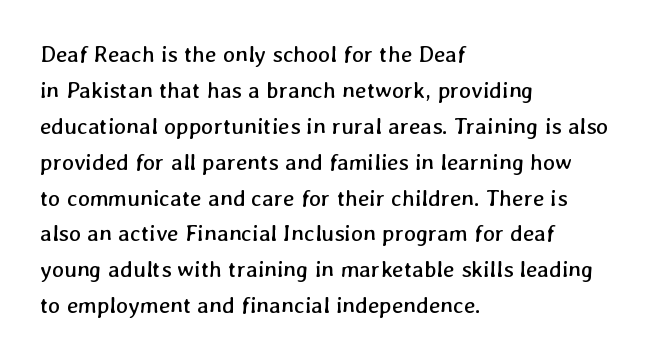
Q: Is the text bold? A: No.
Q: Is the text underlined? A: No.
Q: How is the paragraph aligned? A: Left-aligned.
Q: Is the spacing between letters normal or unusually wide? A: Normal.
Q: Is the spacing between lines tight, normal or loose? A: Normal.
